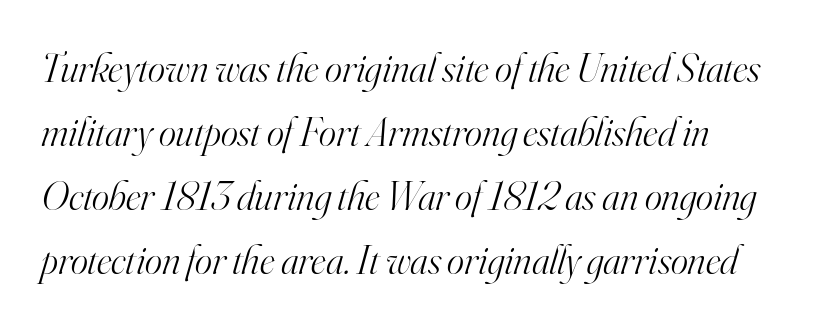
Evenly set lines give the paragraph a standard silhouette. Any mark beneath the type? The region is blank. These glyphs show unthickened strokes, regular width or finer. Caption: standard tracking, unaltered. When letters slant like this, we call the style italic. These lines are rendered in a variable-pitch font.
